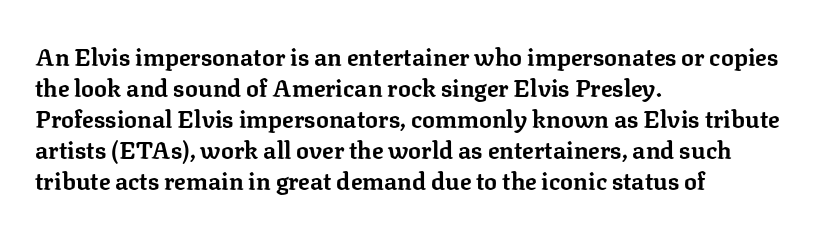
If you measured baseline to baseline, you'd find a middling distance. The specimen reads as upright at a glance. Glyph-to-glyph distance matches everyday printed text. Heavy, bold letterforms. Each row of text sits above clean, open space.
